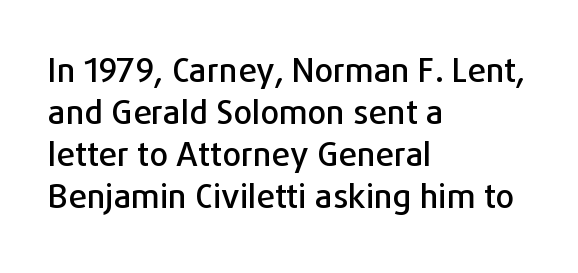
A typesetter would label this face a sans. Horizontal bands of white between lines are of average thickness. Here the designer chose a conventional face with non-uniform glyph widths. Characters remain perfectly vertical along every line. Line beginnings align vertically; line endings do not.
